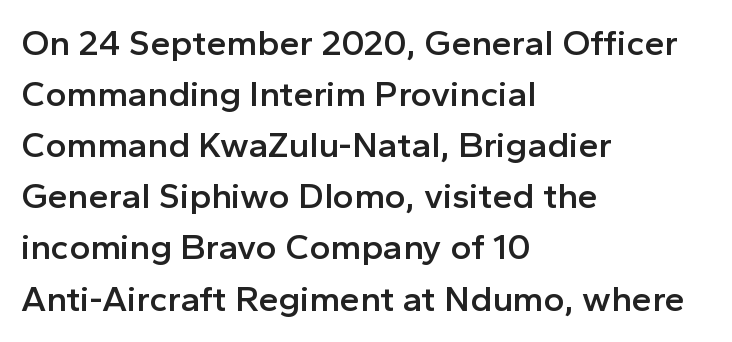
{"serif": "no", "italic": "no", "bold": "semi", "weight": "semibold", "width": "normal", "x_height": "medium", "monospaced": "no", "underline": "no", "align": "left", "line_spacing": "normal", "line_spacing_ratio": 1.42, "letter_spacing": "normal", "letter_spacing_em": 0.0, "glyph_px": 36}
